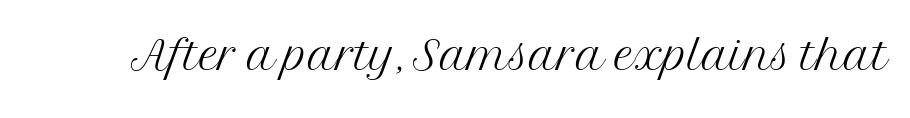
{"serif": "yes", "bold": "no", "weight": "light", "width": "normal", "stroke_contrast": "medium", "x_height": "medium", "monospaced": "no", "underline": "no", "letter_spacing": "normal", "letter_spacing_em": 0.0, "glyph_px": 63}
